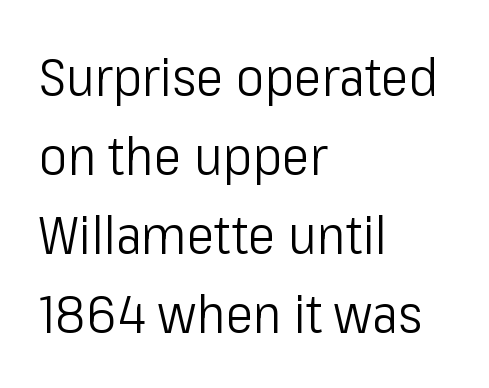
The image shows 53 px light, condensed sans-serif type, upright; set left-aligned, normal line spacing (1.49x), normal letter spacing, not underlined; low stroke contrast and a medium x-height.
